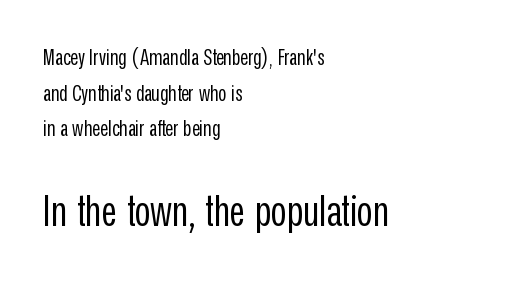
The image shows 43 px regular-weight, condensed sans-serif type, upright; set left-aligned, normal line spacing (1.62x), normal letter spacing, not underlined; the second (bottom) block is 1.95x larger; low stroke contrast and a medium x-height.
